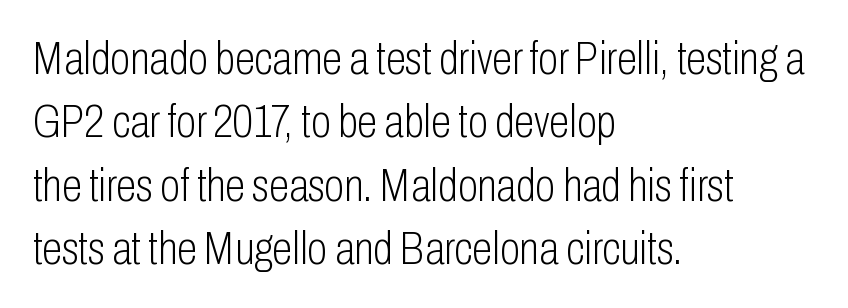
{"serif": "no", "italic": "no", "bold": "no", "weight": "light", "width": "condensed", "stroke_contrast": "low", "x_height": "medium", "monospaced": "no", "underline": "no", "align": "left", "line_spacing": "normal", "line_spacing_ratio": 1.38, "letter_spacing": "normal", "letter_spacing_em": 0.0, "glyph_px": 46}
